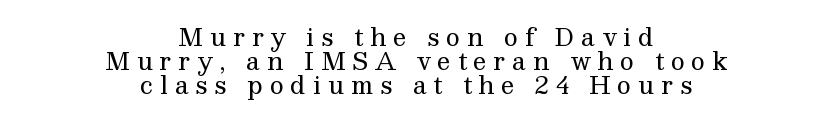
The rag falls on both sides of this text block equally. Ink coverage per letter is moderate at most. The specimen reads as upright at a glance. Descender tails drop into unmarked territory. How are the letters spaced? Widely, with obvious added tracking. The designer dialed line spacing down below the default.
